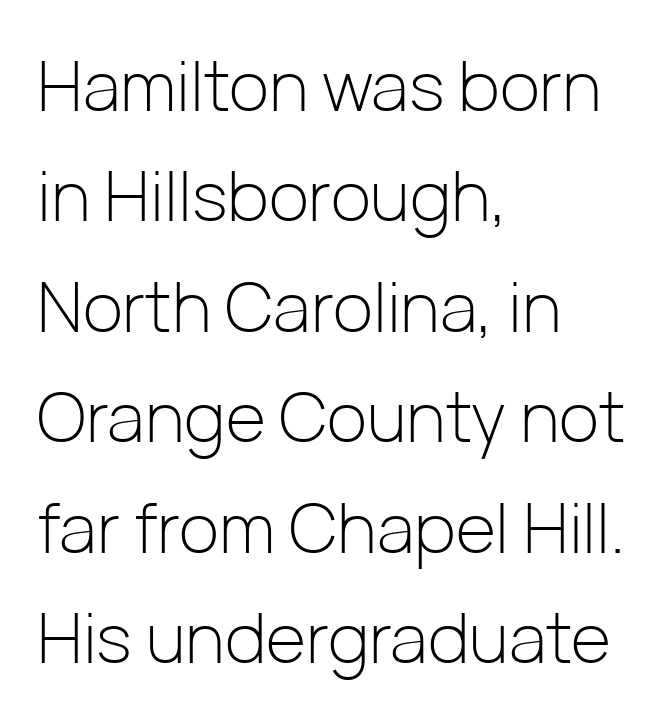
Q: Is the text bold? A: No.
Q: Is the text italic (slanted)? A: No, it is upright.
Q: Is the typeface a serif or a sans-serif typeface? A: Sans-serif.
Q: Is the text underlined? A: No.
Q: How is the paragraph aligned? A: Left-aligned.
Q: Is the spacing between letters normal or unusually wide? A: Normal.
Q: Is the spacing between lines tight, normal or loose? A: Normal.
Q: Width (condensed, normal, or wide)? A: Normal.
Q: Stroke contrast? A: Low.
Q: x-height? A: Medium.
Q: Monospaced? A: No.
